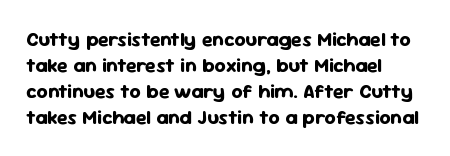
The lettering holds an erect, upright posture throughout. The text block is weighted toward the left margin, trailing off unevenly rightward. The strokes are fattened all the way to bold. Bare-footed words on every line.
